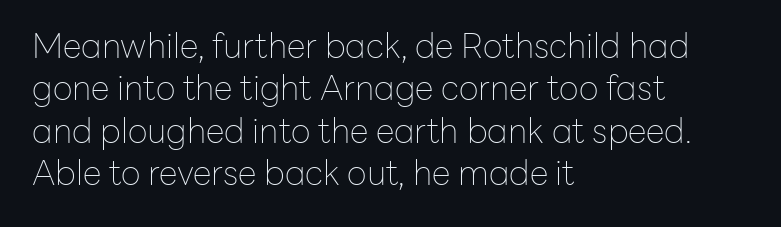
Q: Is the text bold? A: No.
Q: Is the text italic (slanted)? A: No, it is upright.
Q: Is the typeface a serif or a sans-serif typeface? A: Sans-serif.
Q: Is the text underlined? A: No.
Q: How is the paragraph aligned? A: Left-aligned.
Q: Is the spacing between letters normal or unusually wide? A: Normal.
Q: Is the spacing between lines tight, normal or loose? A: Normal.
Q: Width (condensed, normal, or wide)? A: Normal.
Q: Stroke contrast? A: Low.
Q: x-height? A: Medium.
Q: Monospaced? A: No.
